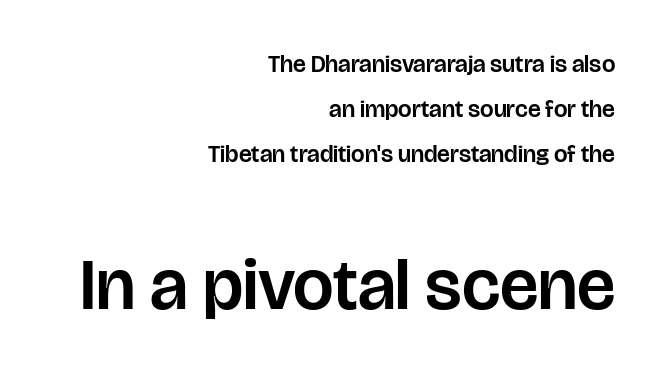
Q: Is the text italic (slanted)? A: No, it is upright.
Q: Is the typeface a serif or a sans-serif typeface? A: Sans-serif.
Q: Is the text underlined? A: No.
Q: How is the paragraph aligned? A: Right-aligned.
Q: Is the spacing between letters normal or unusually wide? A: Normal.
Q: Which block of text is set in a larger size, the first (top) or the second (bottom)? A: The second (bottom) one.
Q: Width (condensed, normal, or wide)? A: Normal.
Q: Stroke contrast? A: Low.
Q: x-height? A: Large.
Q: Monospaced? A: No.
